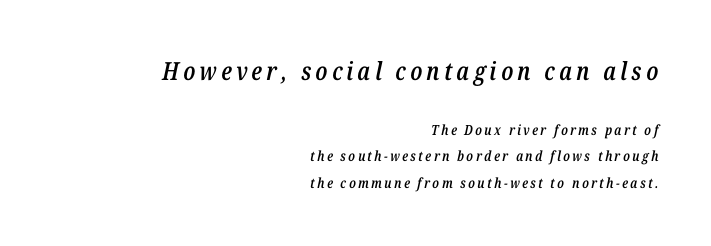
The image shows 25 px text type, italic (leaning right); set right-aligned, line spacing 1.88x, not underlined; the first (top) block is 1.79x larger.
